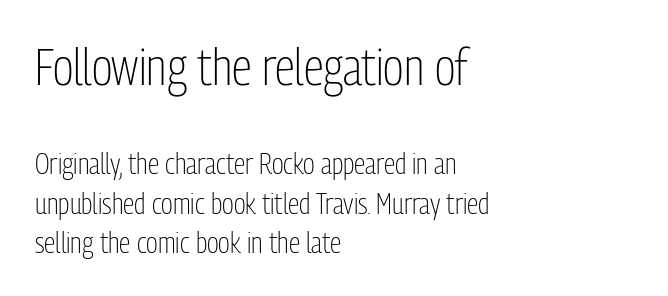
The image shows 51 px light, condensed sans-serif type, upright; set left-aligned, normal line spacing (1.36x), normal letter spacing, not underlined; the first (top) block is 1.76x larger; low stroke contrast and a medium x-height.
